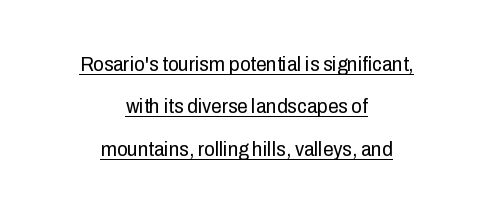
{"italic": "no", "bold": "no", "underline": "yes", "align": "center", "line_spacing": "loose", "line_spacing_ratio": 2.02, "letter_spacing": "normal", "letter_spacing_em": 0.0, "glyph_px": 21}
